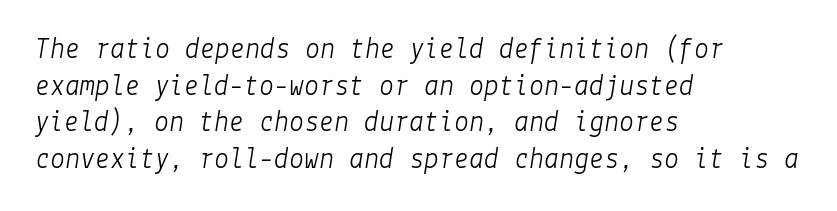
Q: Is the text bold? A: No.
Q: Is the text italic (slanted)? A: Yes, it leans right by about 9 degrees.
Q: Is the text underlined? A: No.
Q: How is the paragraph aligned? A: Left-aligned.
Q: Is the spacing between letters normal or unusually wide? A: Normal.
Q: Width (condensed, normal, or wide)? A: Normal.
Q: Stroke contrast? A: Low.
Q: x-height? A: Medium.
